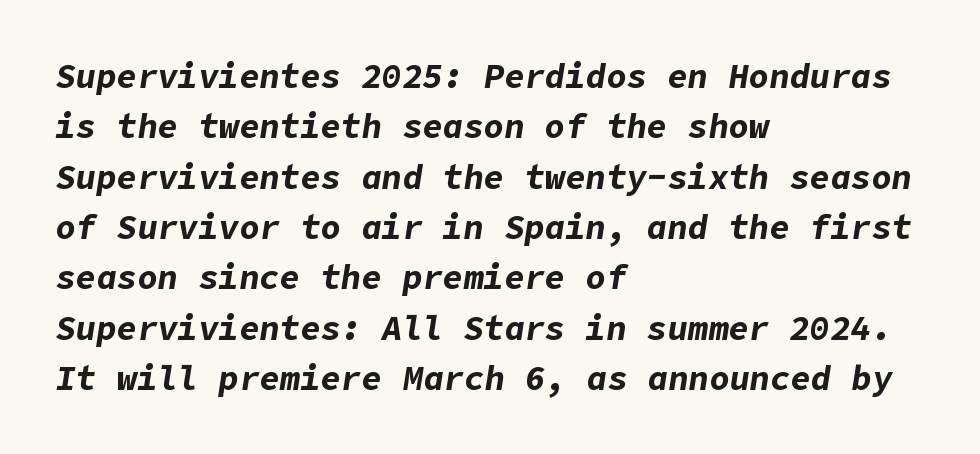
This sample uses an oblique cut, with every glyph tilted off the vertical. The space between consecutive lines is moderate. A dark, heavy texture on the line: the type is bold. The type is set solid horizontally, with unmodified tracking. Descenders hang freely into open space. Line beginnings align vertically; line endings do not.
